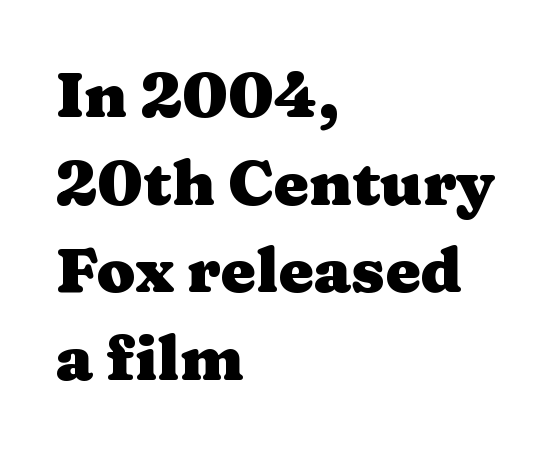
{"serif": "yes", "italic": "no", "bold": "yes", "weight": "heavy", "width": "wide", "stroke_contrast": "medium", "x_height": "medium", "monospaced": "no", "underline": "no", "align": "left", "line_spacing": "normal", "line_spacing_ratio": 1.39, "letter_spacing": "normal", "letter_spacing_em": 0.0, "glyph_px": 63}
